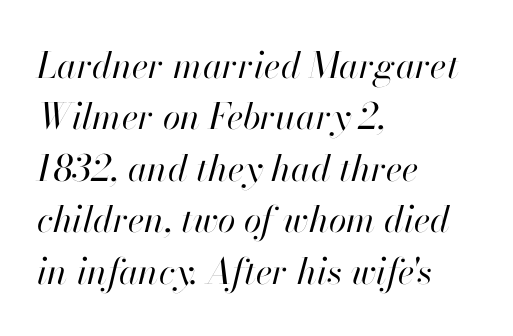
The image shows 36 px regular-weight type, italic (leaning right); set left-aligned, normal line spacing (1.43x), normal letter spacing, not underlined; high stroke contrast and a small x-height.
